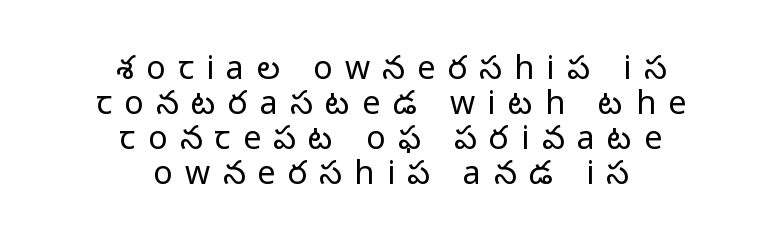
The image shows 32 px light sans-serif type, upright; set centered, tight line spacing (1.09x), unusually wide letter spacing (+0.39 em), not underlined; low stroke contrast and a medium x-height.
